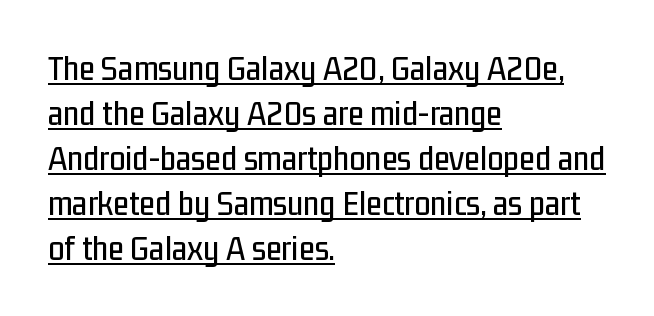
{"serif": "no", "italic": "no", "width": "condensed", "stroke_contrast": "low", "x_height": "medium", "monospaced": "no", "underline": "yes", "align": "left", "line_spacing": "normal", "line_spacing_ratio": 1.25, "letter_spacing": "normal", "letter_spacing_em": 0.0, "glyph_px": 36}
